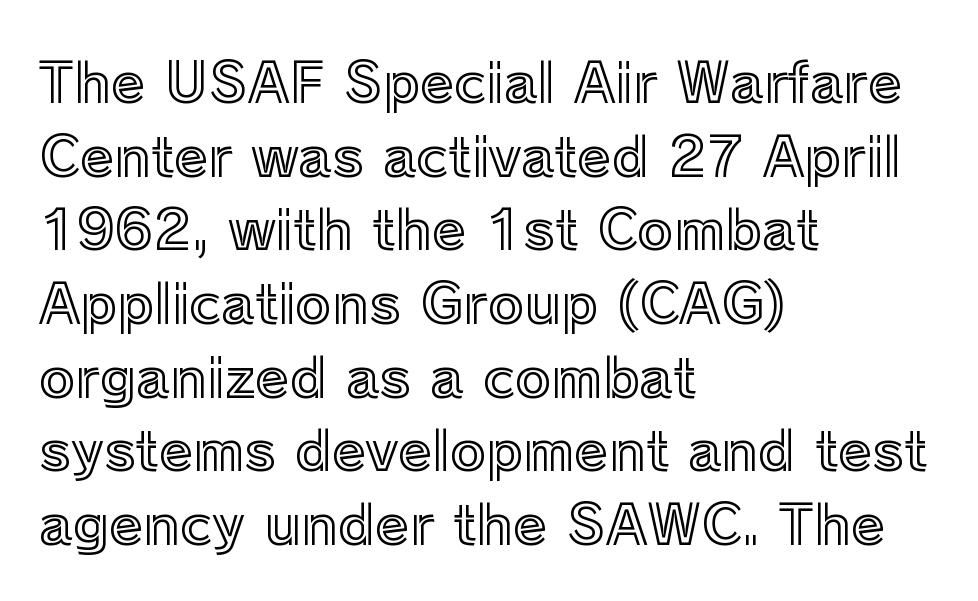
The image shows 55 px text type, upright; set left-aligned, normal line spacing (1.34x), normal letter spacing, not underlined; a medium x-height.
